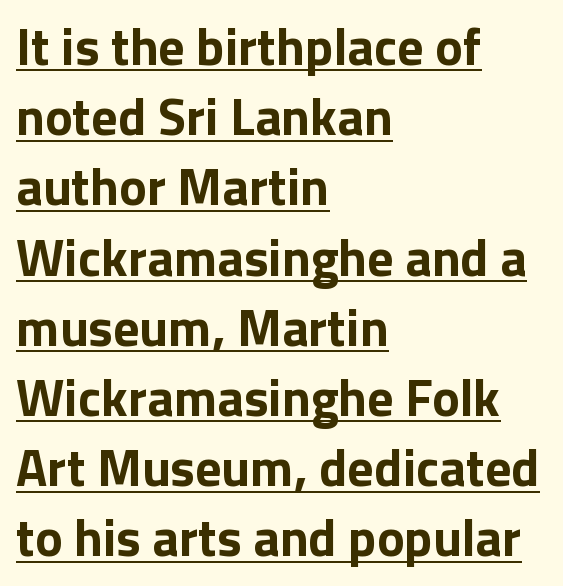
The image shows 52 px bold sans-serif type, upright; set left-aligned, normal line spacing (1.35x), normal letter spacing, underlined; low stroke contrast and a medium x-height.
